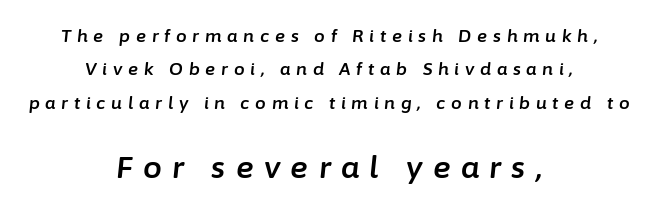
Q: Is the text italic (slanted)? A: Yes, it leans right by about 6 degrees.
Q: Is the text underlined? A: No.
Q: How is the paragraph aligned? A: Centered.
Q: Is the spacing between letters normal or unusually wide? A: Unusually wide.
Q: Is the spacing between lines tight, normal or loose? A: Loose.
Q: Which block of text is set in a larger size, the first (top) or the second (bottom)? A: The second (bottom) one.
Q: Width (condensed, normal, or wide)? A: Normal.
Q: Stroke contrast? A: Low.
Q: x-height? A: Medium.
Q: Monospaced? A: No.
